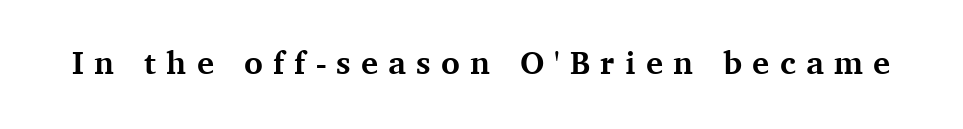
The image shows 32 px bold serif type, upright; set unusually wide letter spacing (+0.32 em), not underlined; medium stroke contrast and a medium x-height.
